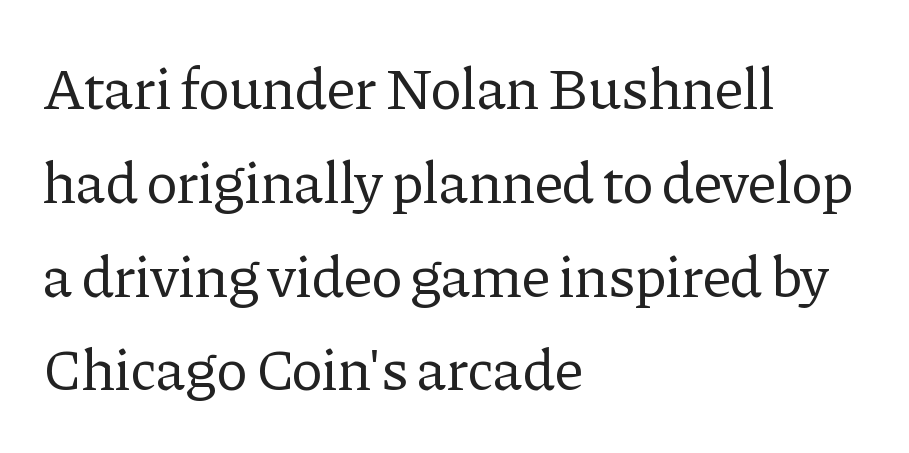
Reading down the block, your eye returns to a fixed left position each line. There is no visible air inserted between adjacent glyphs. A clean baseline with only descenders dipping below it. What kind of face is this? One with serifs. What's the leading like? Ordinary, nothing unusual. These lines were composed using upright roman letters.
